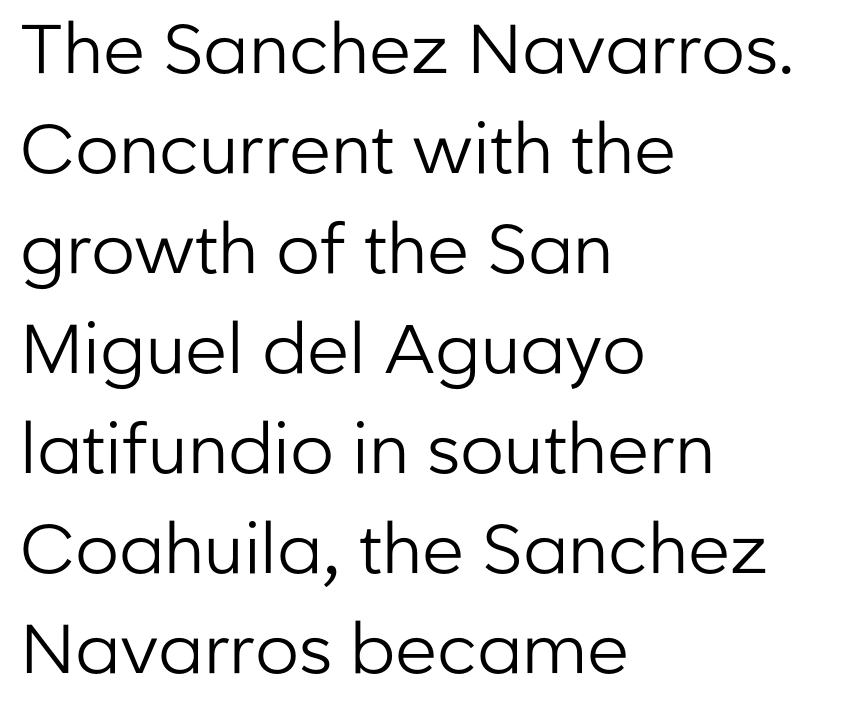
{"serif": "no", "italic": "no", "bold": "no", "weight": "regular", "width": "normal", "stroke_contrast": "low", "x_height": "medium", "monospaced": "no", "underline": "no", "align": "left", "line_spacing": "normal", "line_spacing_ratio": 1.45, "letter_spacing": "normal", "letter_spacing_em": 0.0, "glyph_px": 69}
